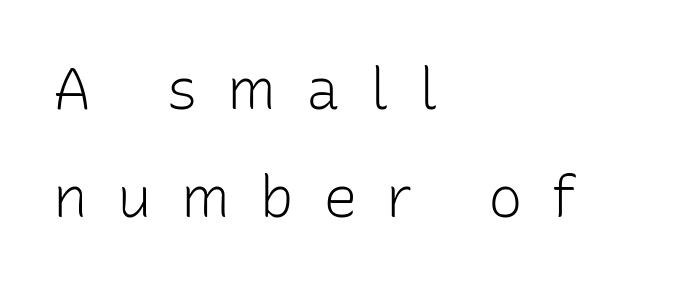
{"serif": "no", "italic": "no", "bold": "no", "weight": "light", "width": "normal", "stroke_contrast": "low", "x_height": "medium", "monospaced": "no", "underline": "no", "align": "left", "line_spacing_ratio": 1.86, "letter_spacing": "wide", "letter_spacing_em": 0.5, "glyph_px": 58}
